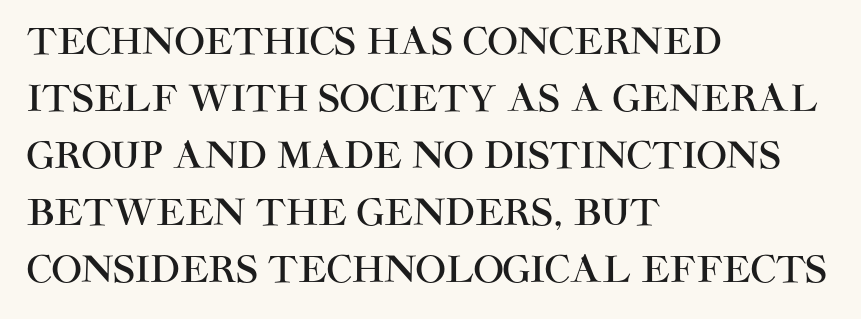
The image shows 36 px sans-serif type, upright; set left-aligned, normal line spacing (1.58x), normal letter spacing, not underlined; high stroke contrast and a large x-height.
